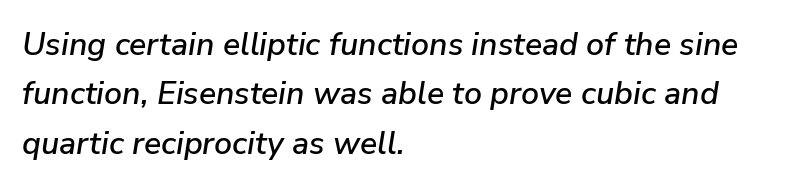
Q: Is the text italic (slanted)? A: Yes, it leans right by about 9 degrees.
Q: Is the text underlined? A: No.
Q: How is the paragraph aligned? A: Left-aligned.
Q: Is the spacing between letters normal or unusually wide? A: Normal.
Q: Is the spacing between lines tight, normal or loose? A: Normal.
Q: Width (condensed, normal, or wide)? A: Normal.
Q: Stroke contrast? A: Low.
Q: x-height? A: Medium.
Q: Monospaced? A: No.
